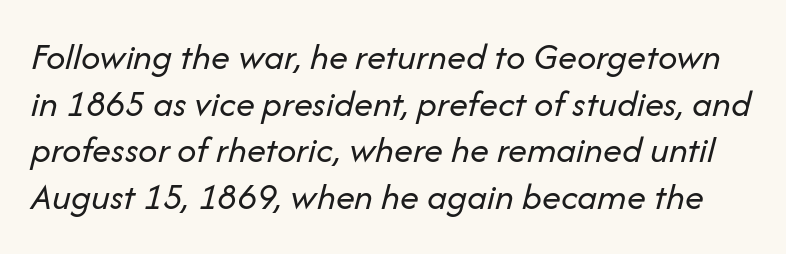
Designer's note — italics engaged. The passage shown is not underscored anywhere. Honestly, the letter spacing is just normal — you wouldn't notice it. Is this a fixed-width face? No — the glyphs have proportional, varying widths. Each stroke keeps to a modest, everyday thickness or less.
